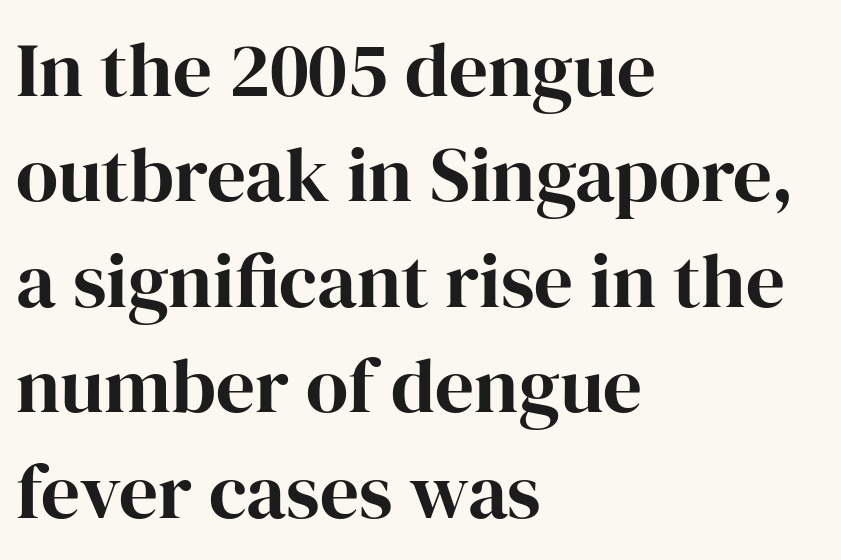
The image shows 77 px serif type, upright; set left-aligned, normal line spacing (1.37x), normal letter spacing, not underlined; high stroke contrast and a medium x-height.
